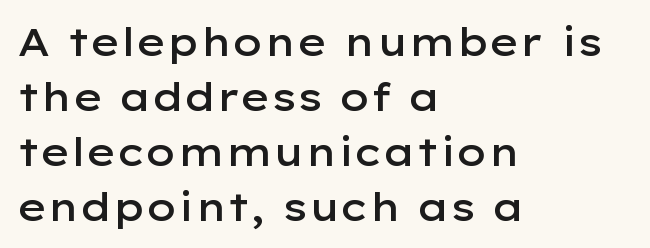
A typesetter would call this zero additional tracking. Visually the block forms a straight wall on the left and a jagged coastline on the right. Unlike italic type, these characters show no tilt at all. The passage shown is typed in a proportional face where columns would drift. Each row of text sits above clean, open space.
